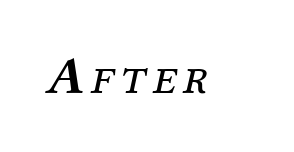
The image shows 53 px regular-weight serif type, italic (leaning right); set not underlined; medium stroke contrast and a medium x-height.
